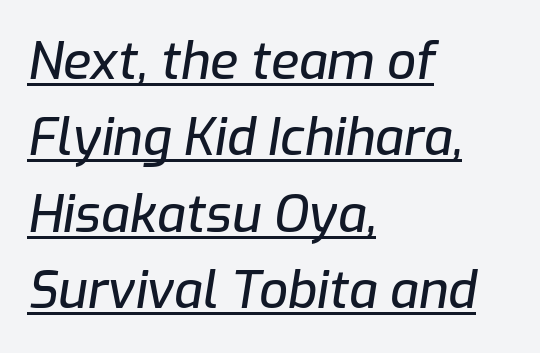
Q: Is the text italic (slanted)? A: Yes, it leans right by about 9 degrees.
Q: Is the text underlined? A: Yes.
Q: How is the paragraph aligned? A: Left-aligned.
Q: Is the spacing between letters normal or unusually wide? A: Normal.
Q: Is the spacing between lines tight, normal or loose? A: Normal.
Q: Width (condensed, normal, or wide)? A: Normal.
Q: Stroke contrast? A: Low.
Q: x-height? A: Medium.
Q: Monospaced? A: No.
